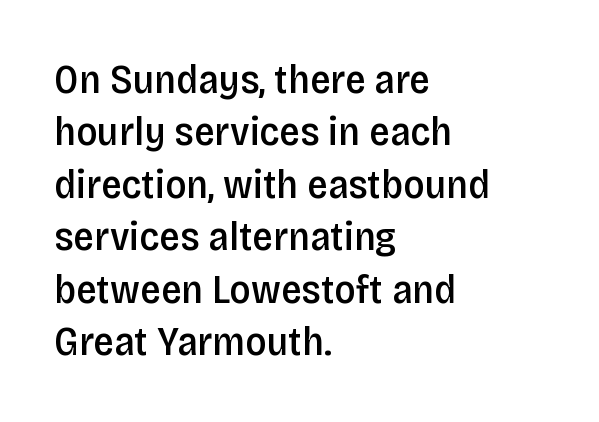
{"serif": "no", "italic": "no", "bold": "semi", "weight": "semibold", "width": "condensed", "stroke_contrast": "low", "x_height": "large", "monospaced": "no", "underline": "no", "align": "left", "line_spacing": "normal", "line_spacing_ratio": 1.28, "letter_spacing": "normal", "letter_spacing_em": 0.0, "glyph_px": 41}
